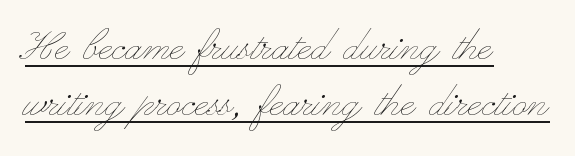
{"bold": "no", "weight": "thin", "width": "wide", "stroke_contrast": "low", "x_height": "small", "monospaced": "no", "underline": "yes", "align": "left", "line_spacing": "tight", "line_spacing_ratio": 1.12, "letter_spacing": "normal", "letter_spacing_em": 0.0, "glyph_px": 50}
